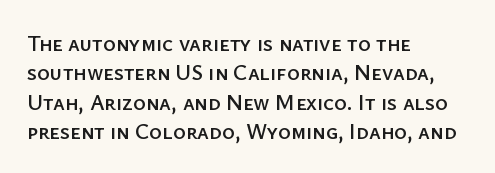
Q: Is the text italic (slanted)? A: No, it is upright.
Q: Is the text underlined? A: No.
Q: How is the paragraph aligned? A: Left-aligned.
Q: Is the spacing between letters normal or unusually wide? A: Normal.
Q: Is the spacing between lines tight, normal or loose? A: Normal.
